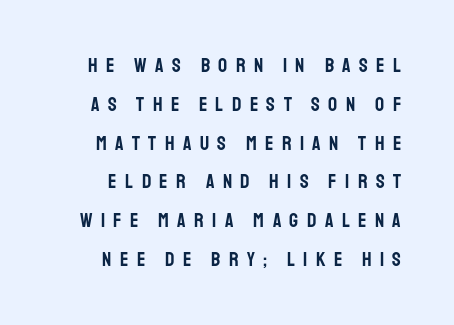
Inter-character spacing is expanded well beyond the font's built-in metrics. Any mark beneath the type? The region is blank. Ascenders rise straight up at ninety degrees. Horizontal bands of white between lines are thick stripes.
